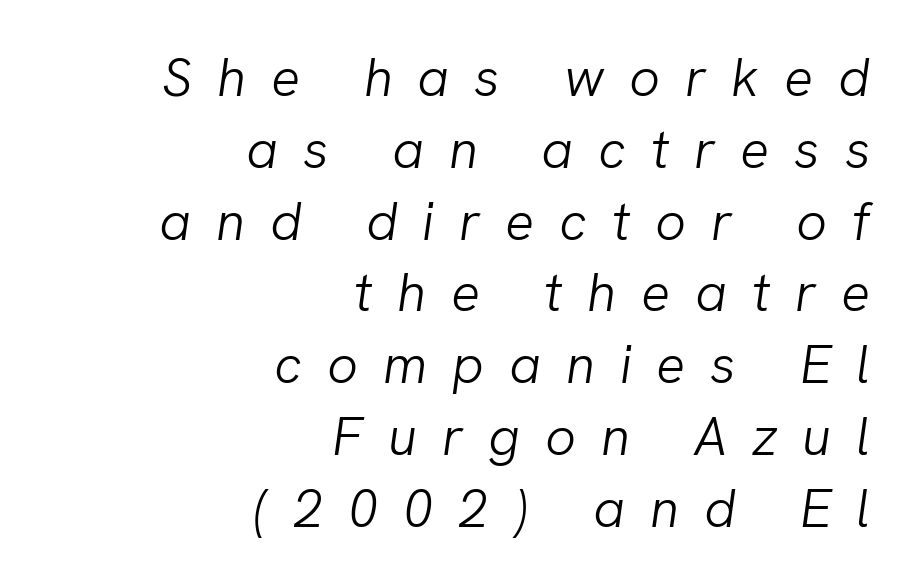
Q: Is the text bold? A: No.
Q: Is the text italic (slanted)? A: Yes, it leans right by about 8 degrees.
Q: Is the text underlined? A: No.
Q: How is the paragraph aligned? A: Right-aligned.
Q: Is the spacing between letters normal or unusually wide? A: Unusually wide.
Q: Is the spacing between lines tight, normal or loose? A: Normal.
Q: Width (condensed, normal, or wide)? A: Normal.
Q: Stroke contrast? A: Low.
Q: x-height? A: Medium.
Q: Monospaced? A: No.
